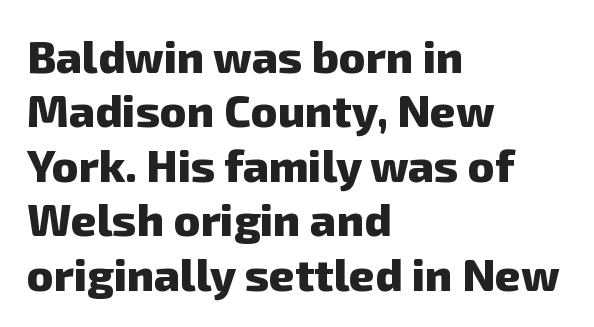
{"serif": "no", "bold": "yes", "weight": "heavy", "width": "normal", "stroke_contrast": "low", "x_height": "medium", "monospaced": "no", "underline": "no", "align": "left", "line_spacing_ratio": 1.21, "letter_spacing": "normal", "letter_spacing_em": 0.0, "glyph_px": 45}
